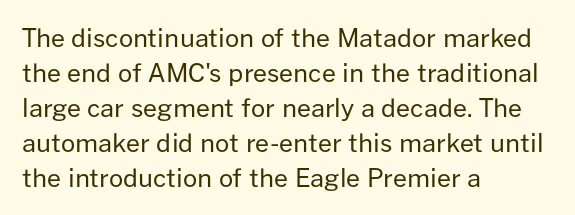
The image shows 25 px text type, upright; set left-aligned, normal line spacing (1.4x), normal letter spacing, not underlined.
